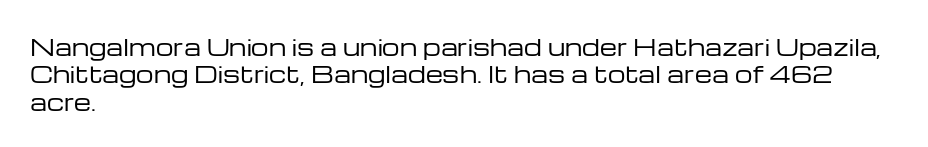
{"italic": "no", "bold": "no", "underline": "no", "align": "left", "line_spacing": "normal", "line_spacing_ratio": 1.25, "letter_spacing": "normal", "letter_spacing_em": 0.0, "glyph_px": 22}
